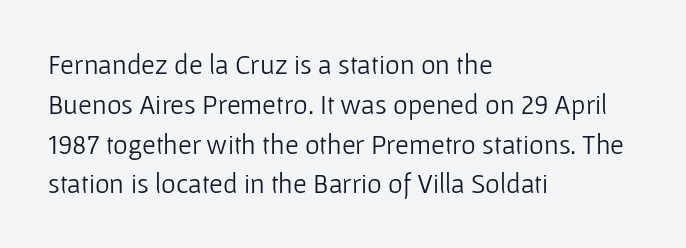
Q: Is the text bold? A: No.
Q: Is the text italic (slanted)? A: No, it is upright.
Q: Is the typeface a serif or a sans-serif typeface? A: Sans-serif.
Q: Is the text underlined? A: No.
Q: How is the paragraph aligned? A: Left-aligned.
Q: Is the spacing between letters normal or unusually wide? A: Normal.
Q: Is the spacing between lines tight, normal or loose? A: Normal.
Q: Width (condensed, normal, or wide)? A: Normal.
Q: Stroke contrast? A: Low.
Q: x-height? A: Medium.
Q: Monospaced? A: No.
